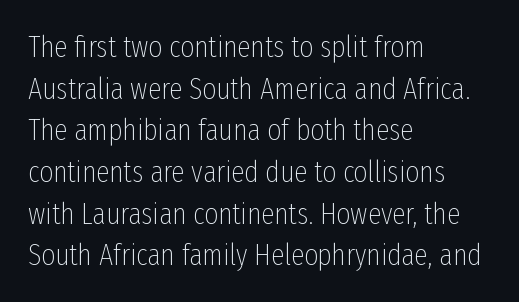
The image shows 30 px thin, condensed sans-serif type, upright; set left-aligned, normal line spacing (1.39x), normal letter spacing, not underlined; low stroke contrast and a medium x-height.
